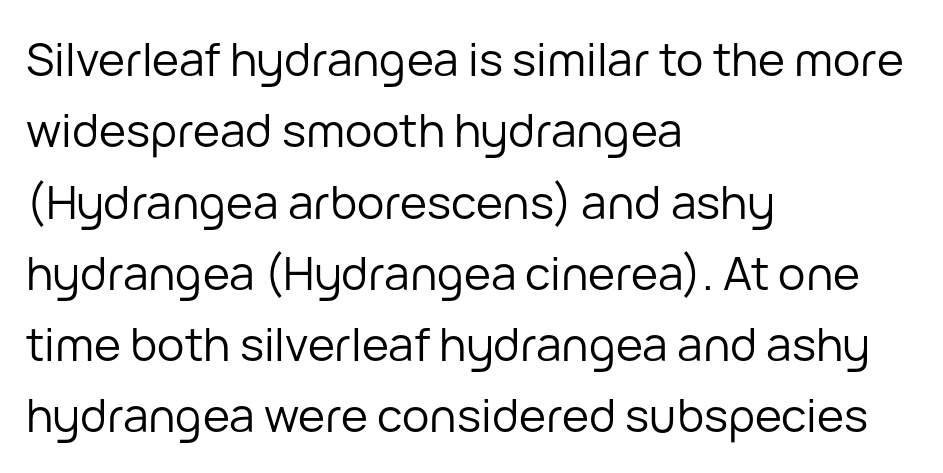
Q: Is the text bold? A: No.
Q: Is the text italic (slanted)? A: No, it is upright.
Q: Is the typeface a serif or a sans-serif typeface? A: Sans-serif.
Q: Is the text underlined? A: No.
Q: How is the paragraph aligned? A: Left-aligned.
Q: Is the spacing between letters normal or unusually wide? A: Normal.
Q: Is the spacing between lines tight, normal or loose? A: Normal.
Q: Width (condensed, normal, or wide)? A: Normal.
Q: Stroke contrast? A: Low.
Q: x-height? A: Medium.
Q: Monospaced? A: No.
